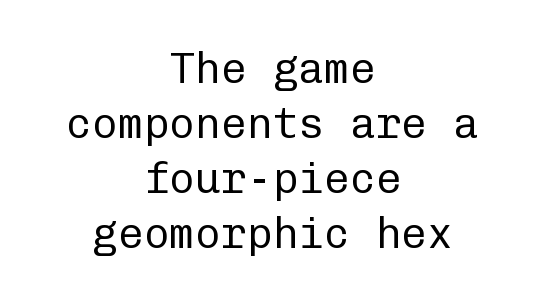
Q: Is the text bold? A: No.
Q: Is the text italic (slanted)? A: No, it is upright.
Q: Is the typeface a serif or a sans-serif typeface? A: Sans-serif.
Q: Is the text underlined? A: No.
Q: How is the paragraph aligned? A: Centered.
Q: Is the spacing between letters normal or unusually wide? A: Normal.
Q: Is the spacing between lines tight, normal or loose? A: Normal.
Q: Width (condensed, normal, or wide)? A: Normal.
Q: Stroke contrast? A: Low.
Q: x-height? A: Medium.
Q: Monospaced? A: Yes.
